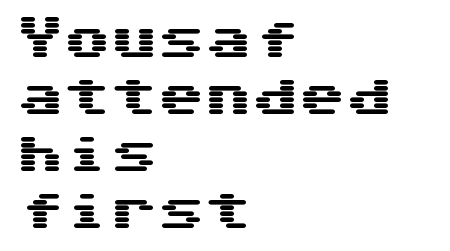
The image shows 47 px wide sans-serif type, upright; set left-aligned, line spacing 1.21x, normal letter spacing, not underlined; medium stroke contrast and a medium x-height.
